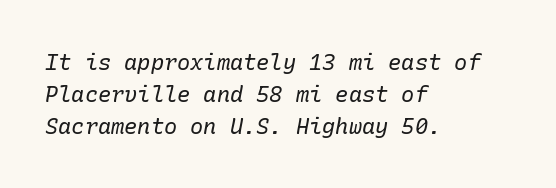
Descenders hang freely into open space. Does extra space separate the letters? No, they use regular spacing. The whole block is typeset with a tilt. The space between consecutive lines is moderate. Counters stay open thanks to moderate or lighter strokes. One-word summary of the alignment: left.
